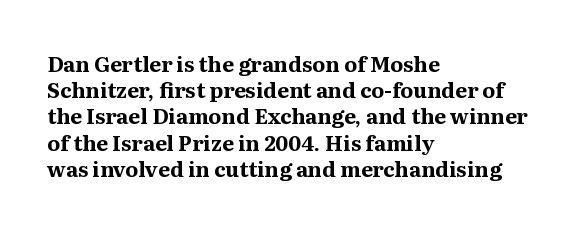
Does the weight exceed regular? Yes, all the way to bold. A typesetter would mark this as roman, not italic. The glyphs are unaccompanied by any horizontal stroke below them. Interline gaps are of average width in this sample. The horizontal fit of the characters is conventional and even.
